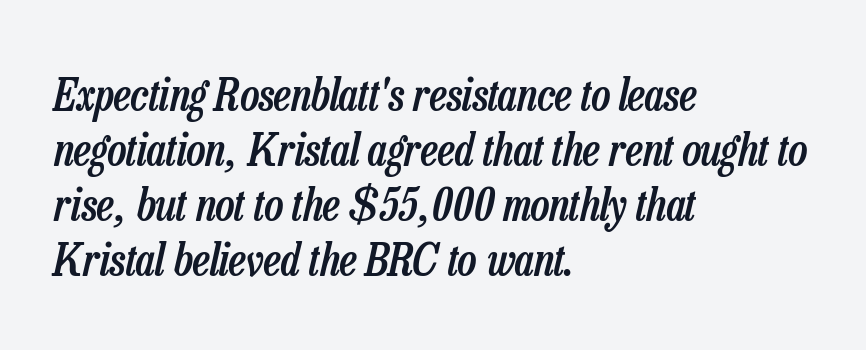
Q: Is the text bold? A: Semi-bold.
Q: Is the text italic (slanted)? A: Yes, it leans right by about 13 degrees.
Q: Is the text underlined? A: No.
Q: How is the paragraph aligned? A: Left-aligned.
Q: Is the spacing between letters normal or unusually wide? A: Normal.
Q: Width (condensed, normal, or wide)? A: Condensed.
Q: Stroke contrast? A: Low.
Q: x-height? A: Medium.
Q: Monospaced? A: No.
